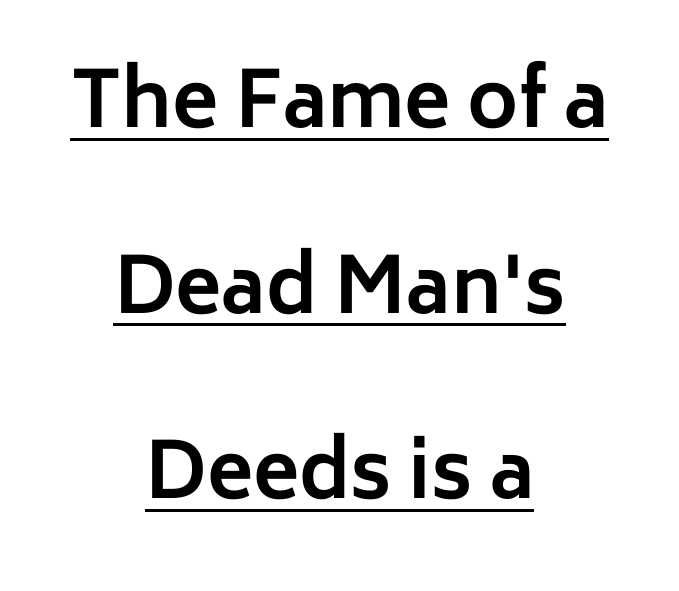
Q: Is the text bold? A: Yes.
Q: Is the text italic (slanted)? A: No, it is upright.
Q: Is the typeface a serif or a sans-serif typeface? A: Sans-serif.
Q: Is the text underlined? A: Yes.
Q: How is the paragraph aligned? A: Centered.
Q: Is the spacing between letters normal or unusually wide? A: Normal.
Q: Is the spacing between lines tight, normal or loose? A: Loose.
Q: Width (condensed, normal, or wide)? A: Normal.
Q: Stroke contrast? A: Low.
Q: x-height? A: Medium.
Q: Monospaced? A: No.
